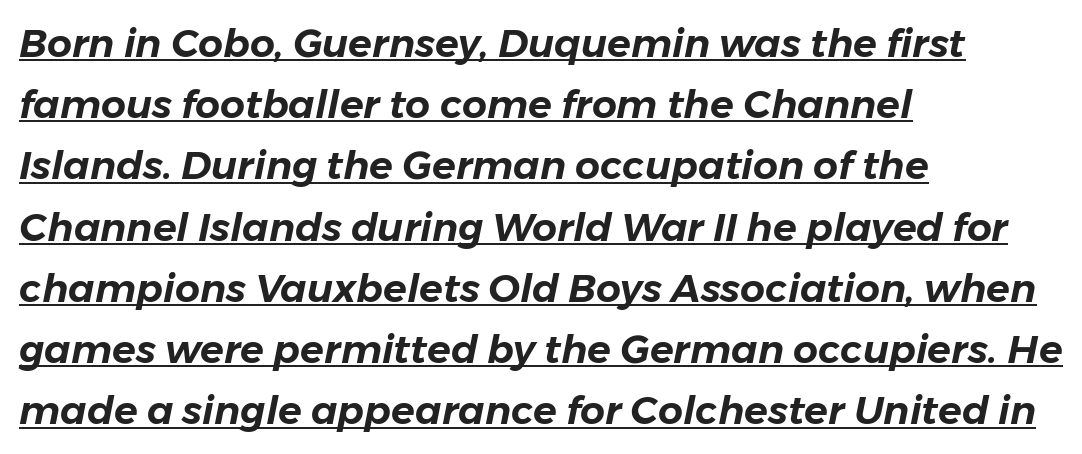
The image shows 39 px text type, italic (leaning right); set left-aligned, normal line spacing (1.57x), normal letter spacing, underlined; low stroke contrast and a medium x-height.
